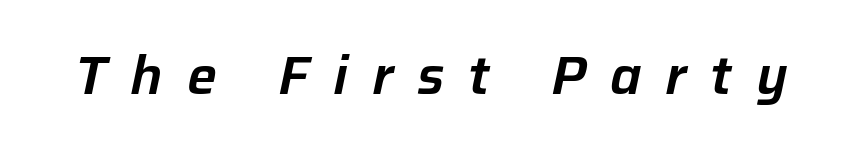
A typesetter would call this proportional, since set widths differ per character. Honestly, there is no underline to notice here at all. In terms of posture, this sample is oblique. The letters are spread apart with noticeably loose tracking.
